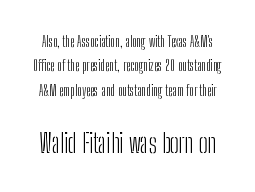
{"italic": "no", "bold": "no", "underline": "no", "line_spacing_ratio": 1.74, "letter_spacing": "normal", "letter_spacing_em": 0.0, "larger_block": "second", "size_ratio": 1.86, "glyph_px": 26}
